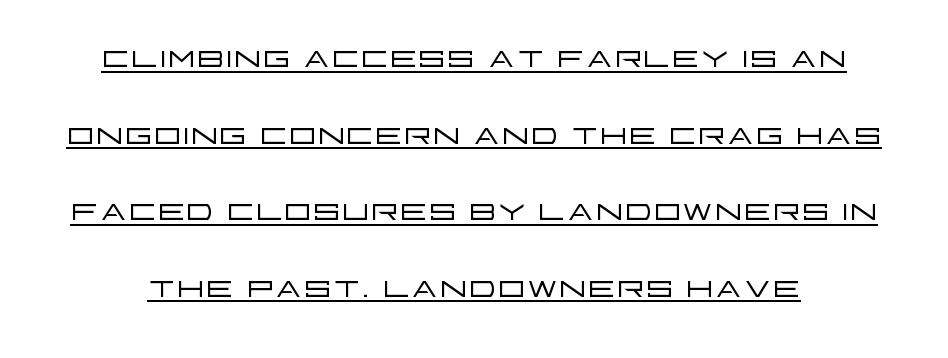
Q: Is the text bold? A: No.
Q: Is the text italic (slanted)? A: No, it is upright.
Q: Is the typeface a serif or a sans-serif typeface? A: Sans-serif.
Q: Is the text underlined? A: Yes.
Q: Is the spacing between letters normal or unusually wide? A: Normal.
Q: Width (condensed, normal, or wide)? A: Wide.
Q: Stroke contrast? A: Low.
Q: x-height? A: Large.
Q: Monospaced? A: No.
